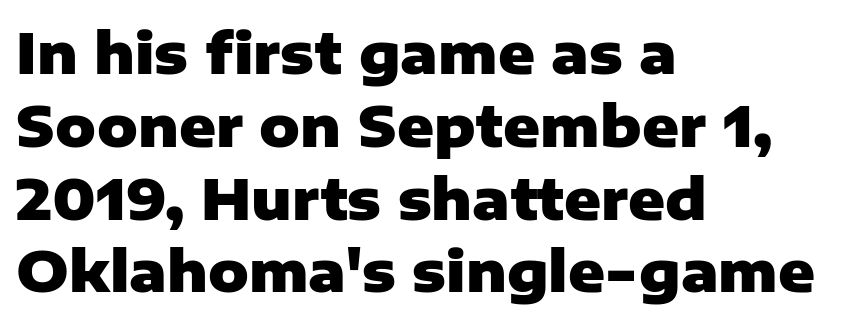
Q: Is the text bold? A: Yes.
Q: Is the text italic (slanted)? A: No, it is upright.
Q: Is the typeface a serif or a sans-serif typeface? A: Sans-serif.
Q: Is the text underlined? A: No.
Q: How is the paragraph aligned? A: Left-aligned.
Q: Is the spacing between letters normal or unusually wide? A: Normal.
Q: Is the spacing between lines tight, normal or loose? A: Normal.
Q: Width (condensed, normal, or wide)? A: Normal.
Q: Stroke contrast? A: Low.
Q: x-height? A: Medium.
Q: Monospaced? A: No.
